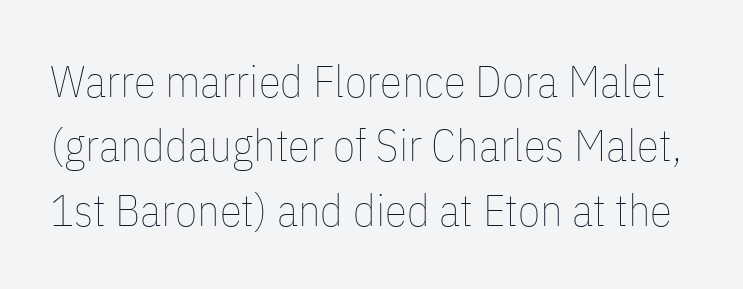
{"italic": "no", "bold": "no", "weight": "thin", "width": "condensed", "stroke_contrast": "low", "x_height": "medium", "monospaced": "no", "underline": "no", "line_spacing": "normal", "line_spacing_ratio": 1.43, "letter_spacing": "normal", "letter_spacing_em": 0.0, "glyph_px": 45}
